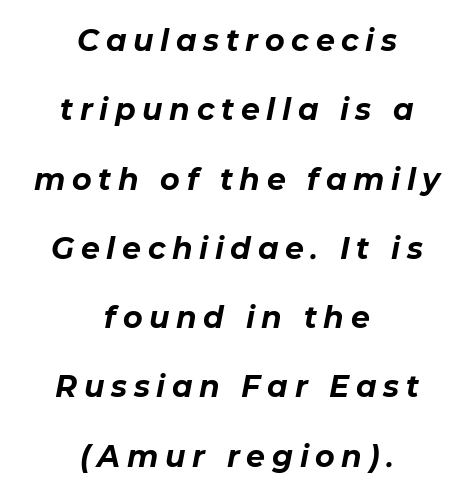
The specimen omits any rule beneath the text block's lines. The lines are quadded center. A great deal of white space separates one row of letters from the next. On the weight axis this lands at bold, roughly 700. Each letter keeps its own natural width here, so spacing adapts to shape. Students, note that the glyphs here are deliberately spaced far apart.
